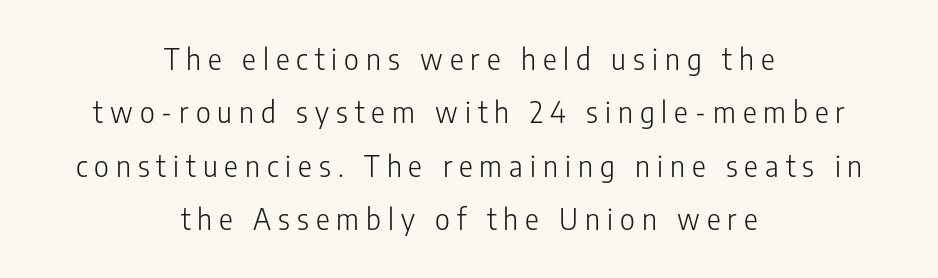
The image shows 29 px light, condensed sans-serif type, upright; set centered, line spacing 1.84x, unusually wide letter spacing (+0.24 em), not underlined; low stroke contrast and a medium x-height.
